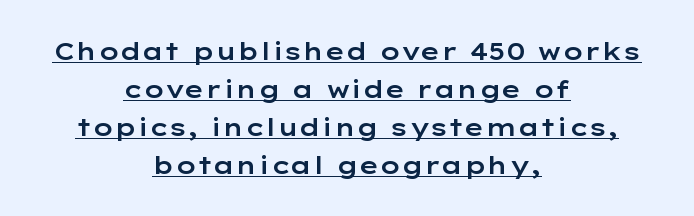
Look at the tracking — it's just the regular setting, nothing added. Regular leading. This is the regular roman posture of the typeface. What decoration does the sample have? An underline. Caption: multi-line text, centered on the measure.
